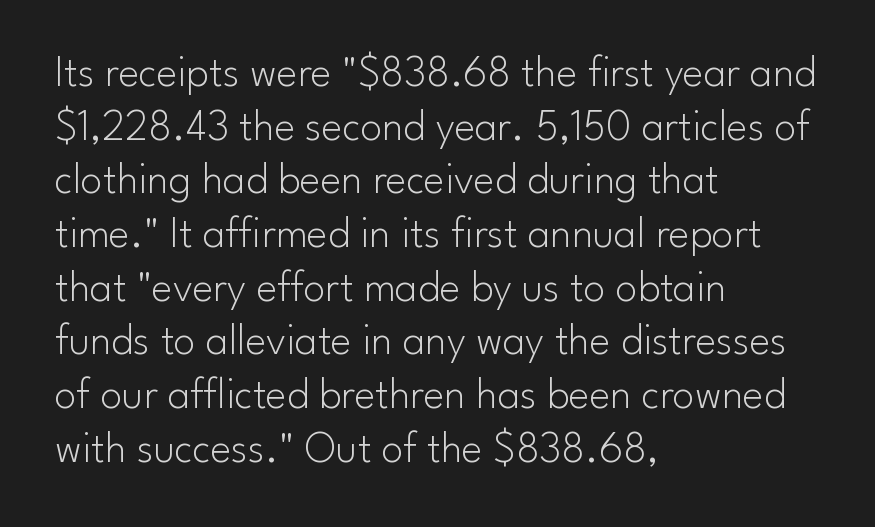
The image shows 44 px light sans-serif type, upright; set left-aligned, line spacing 1.22x, normal letter spacing, not underlined; low stroke contrast and a small x-height.
